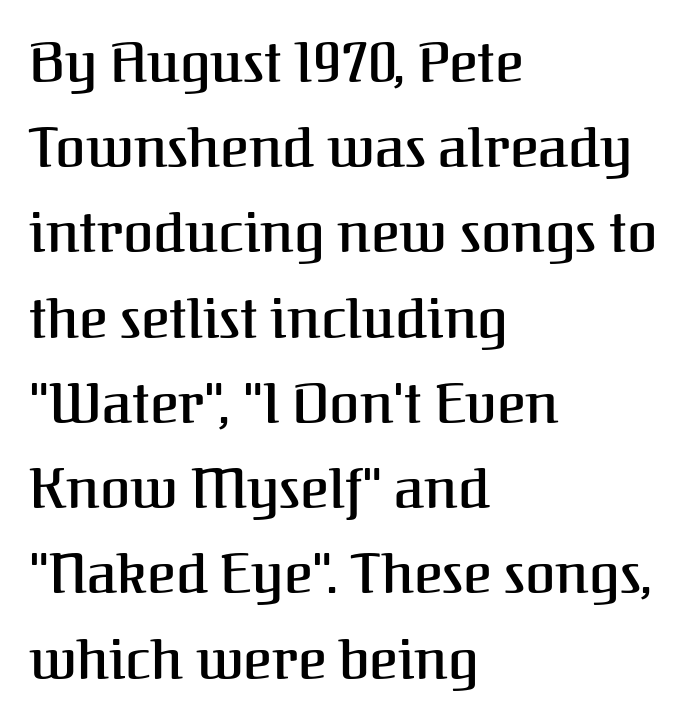
{"serif": "yes", "italic": "no", "width": "normal", "stroke_contrast": "medium", "x_height": "medium", "monospaced": "no", "underline": "no", "align": "left", "line_spacing": "normal", "line_spacing_ratio": 1.55, "letter_spacing": "normal", "letter_spacing_em": 0.0, "glyph_px": 55}
